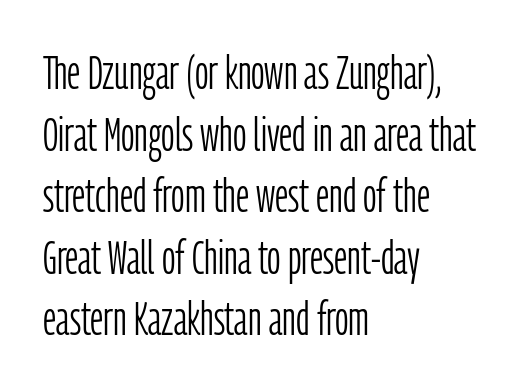
{"serif": "no", "italic": "no", "bold": "no", "weight": "light", "width": "condensed", "stroke_contrast": "low", "x_height": "medium", "monospaced": "no", "underline": "no", "align": "left", "line_spacing": "normal", "line_spacing_ratio": 1.31, "letter_spacing": "normal", "letter_spacing_em": 0.0, "glyph_px": 47}
